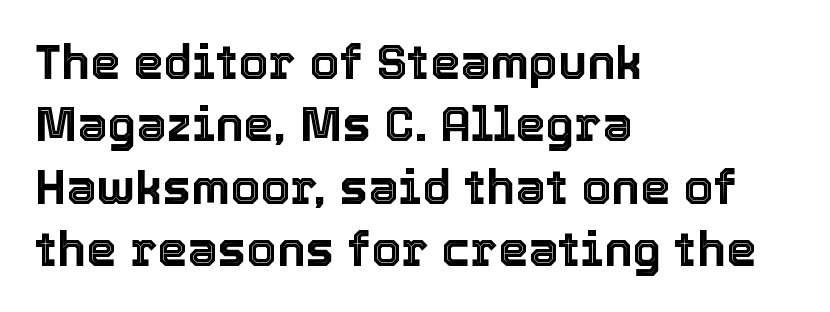
Q: Is the text italic (slanted)? A: No, it is upright.
Q: Is the text underlined? A: No.
Q: How is the paragraph aligned? A: Left-aligned.
Q: Is the spacing between letters normal or unusually wide? A: Normal.
Q: Is the spacing between lines tight, normal or loose? A: Normal.
Q: Width (condensed, normal, or wide)? A: Normal.
Q: x-height? A: Medium.
Q: Monospaced? A: No.
